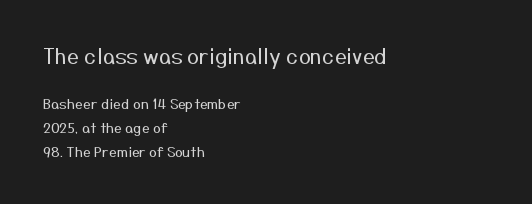
A quiet, ordinary-to-light weight characterises the typeface. Successive baselines arrive at the customary interval. The letters stand straight up with perfectly vertical stems. Quick note: underline off. Compare the two chunks: the upper has the greater cap height.
